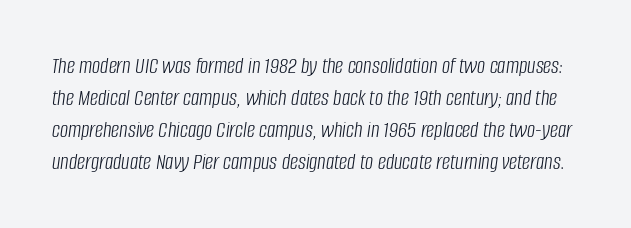
The image shows 23 px text type, italic (leaning right); set normal line spacing (1.39x), normal letter spacing, not underlined.
